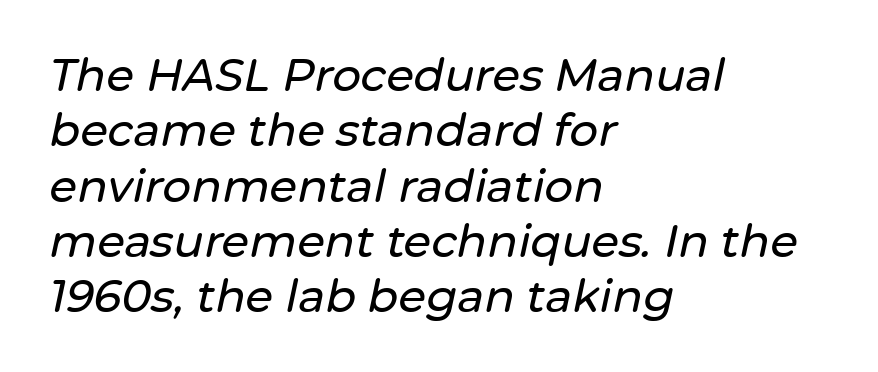
{"italic": "yes", "lean": "right", "slant_degrees": 12, "width": "normal", "stroke_contrast": "low", "x_height": "medium", "monospaced": "no", "underline": "no", "align": "left", "line_spacing_ratio": 1.23, "letter_spacing": "normal", "letter_spacing_em": 0.0, "glyph_px": 45}
